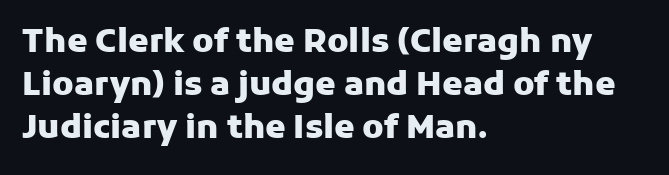
{"serif": "no", "italic": "no", "bold": "yes", "weight": "heavy", "width": "normal", "stroke_contrast": "low", "x_height": "medium", "monospaced": "no", "underline": "no", "align": "left", "line_spacing": "normal", "line_spacing_ratio": 1.31, "letter_spacing": "normal", "letter_spacing_em": 0.0, "glyph_px": 33}
